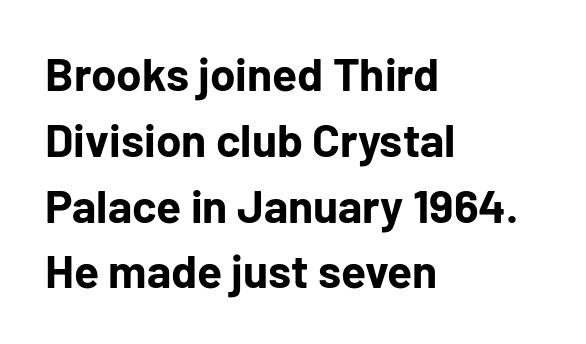
The image shows 46 px bold sans-serif type, upright; set left-aligned, normal line spacing (1.43x), normal letter spacing, not underlined; low stroke contrast and a medium x-height.
